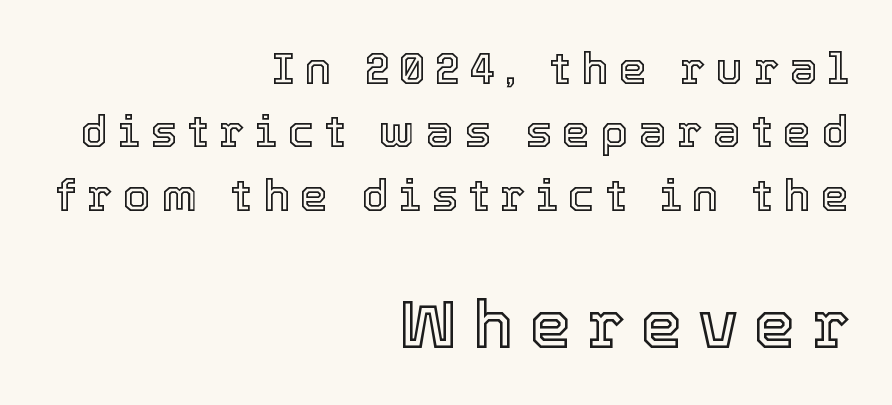
Q: Is the text italic (slanted)? A: No, it is upright.
Q: Is the text underlined? A: No.
Q: How is the paragraph aligned? A: Right-aligned.
Q: Is the spacing between letters normal or unusually wide? A: Unusually wide.
Q: Is the spacing between lines tight, normal or loose? A: Normal.
Q: Which block of text is set in a larger size, the first (top) or the second (bottom)? A: The second (bottom) one.
Q: Width (condensed, normal, or wide)? A: Normal.
Q: x-height? A: Medium.
Q: Monospaced? A: No.
